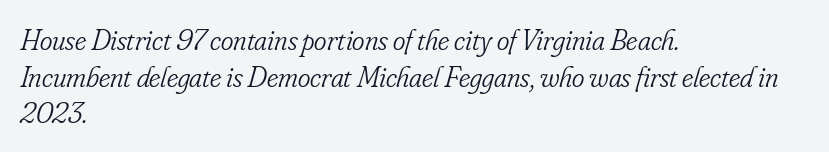
Q: Is the text bold? A: No.
Q: Is the text italic (slanted)? A: Yes, it leans right by about 16 degrees.
Q: Is the typeface a serif or a sans-serif typeface? A: Serif.
Q: Is the text underlined? A: No.
Q: How is the paragraph aligned? A: Left-aligned.
Q: Is the spacing between letters normal or unusually wide? A: Normal.
Q: Width (condensed, normal, or wide)? A: Condensed.
Q: Stroke contrast? A: Low.
Q: x-height? A: Small.
Q: Monospaced? A: No.
